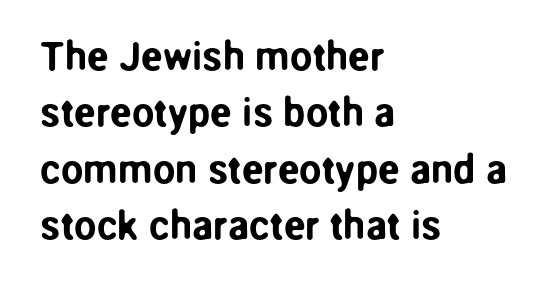
{"serif": "no", "italic": "no", "width": "normal", "stroke_contrast": "low", "x_height": "medium", "monospaced": "no", "underline": "no", "align": "left", "line_spacing": "normal", "line_spacing_ratio": 1.41, "letter_spacing": "normal", "letter_spacing_em": 0.0, "glyph_px": 40}
